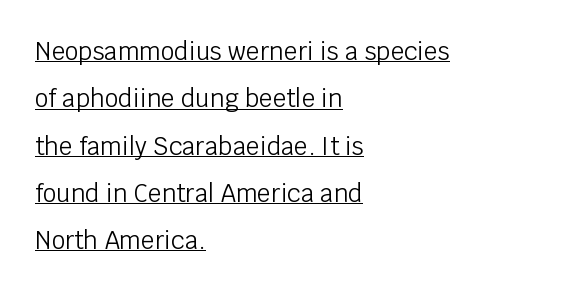
The image shows 24 px text type, upright; set left-aligned, loose line spacing (1.97x), normal letter spacing, underlined.
